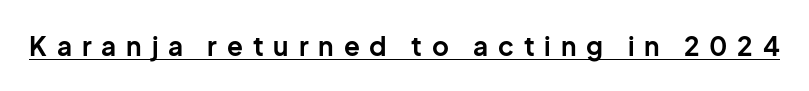
{"italic": "no", "bold": "yes", "underline": "yes", "letter_spacing": "wide", "letter_spacing_em": 0.38, "glyph_px": 26}
